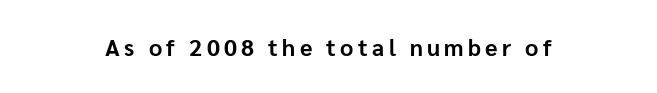
Q: Is the text bold? A: Yes.
Q: Is the text italic (slanted)? A: No, it is upright.
Q: Is the text underlined? A: No.
